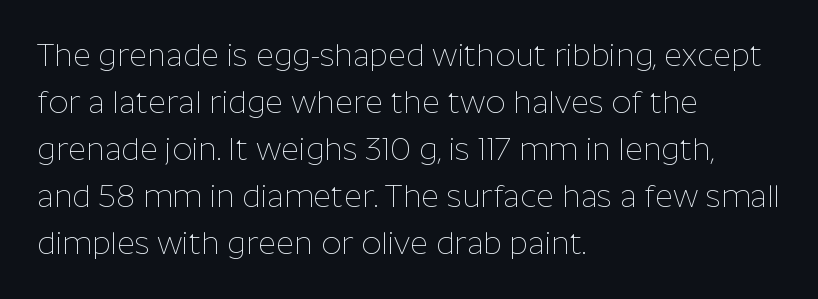
A typesetter would label this face a sans. Stroke mass is kept to a normal reading level or below. A typesetter would call this leading conventional body-copy spacing. You could call the tracking neutral — neither tight nor loose. You could not count columns in this text — the font is proportionally spaced. The lettering holds an erect, upright posture throughout.
